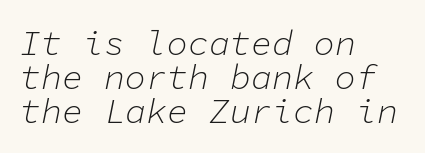
Q: Is the text bold? A: No.
Q: Is the text italic (slanted)? A: Yes, it leans right by about 11 degrees.
Q: Is the text underlined? A: No.
Q: How is the paragraph aligned? A: Left-aligned.
Q: Is the spacing between letters normal or unusually wide? A: Normal.
Q: Is the spacing between lines tight, normal or loose? A: Tight.
Q: Width (condensed, normal, or wide)? A: Normal.
Q: Stroke contrast? A: Low.
Q: x-height? A: Medium.
Q: Monospaced? A: Yes.
